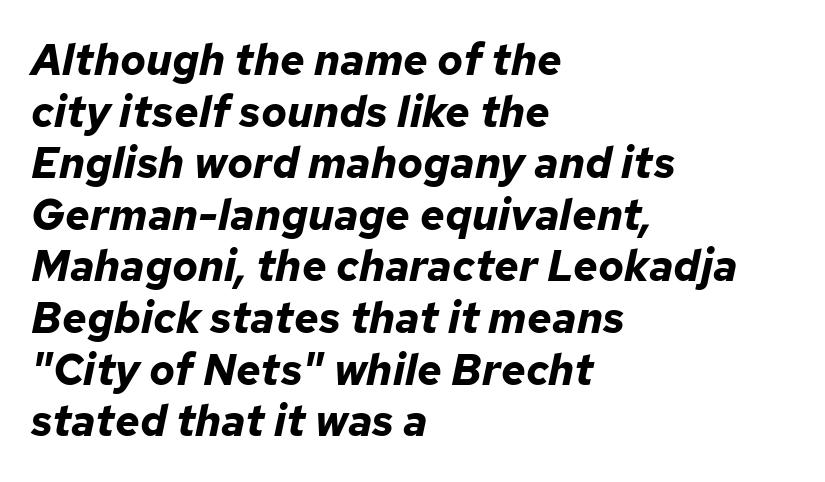
{"italic": "yes", "lean": "right", "slant_degrees": 12, "bold": "yes", "weight": "bold", "width": "normal", "stroke_contrast": "low", "x_height": "medium", "monospaced": "no", "underline": "no", "align": "left", "line_spacing_ratio": 1.2, "letter_spacing": "normal", "letter_spacing_em": 0.0, "glyph_px": 43}
